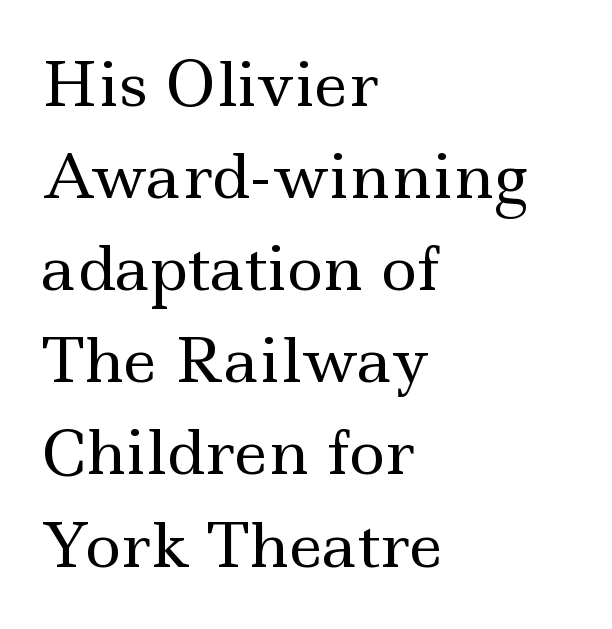
Q: Is the text bold? A: No.
Q: Is the text italic (slanted)? A: No, it is upright.
Q: Is the typeface a serif or a sans-serif typeface? A: Serif.
Q: Is the text underlined? A: No.
Q: How is the paragraph aligned? A: Left-aligned.
Q: Is the spacing between letters normal or unusually wide? A: Normal.
Q: Is the spacing between lines tight, normal or loose? A: Normal.
Q: Width (condensed, normal, or wide)? A: Wide.
Q: x-height? A: Small.
Q: Monospaced? A: No.
